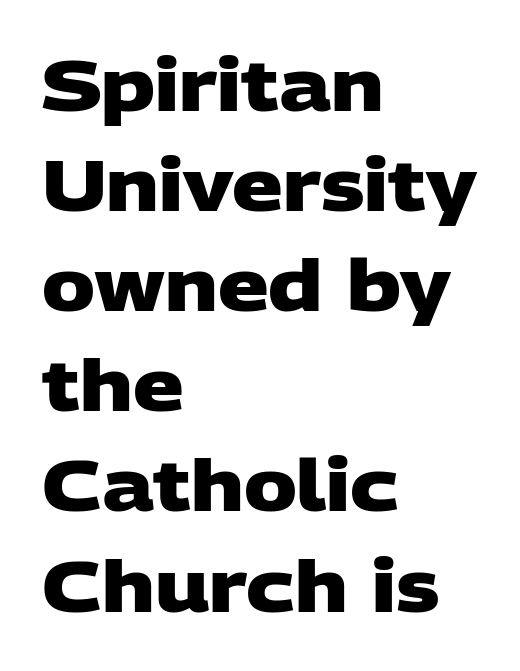
Q: Is the text bold? A: Yes.
Q: Is the typeface a serif or a sans-serif typeface? A: Sans-serif.
Q: Is the text underlined? A: No.
Q: How is the paragraph aligned? A: Left-aligned.
Q: Is the spacing between letters normal or unusually wide? A: Normal.
Q: Is the spacing between lines tight, normal or loose? A: Normal.
Q: Width (condensed, normal, or wide)? A: Wide.
Q: Stroke contrast? A: Low.
Q: x-height? A: Large.
Q: Monospaced? A: No.
